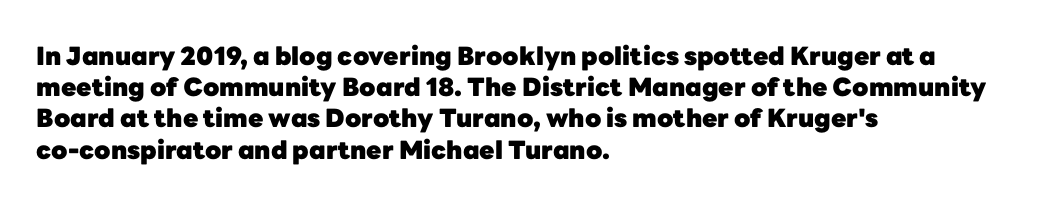
{"italic": "no", "bold": "yes", "underline": "no", "align": "left", "line_spacing": "normal", "line_spacing_ratio": 1.25, "letter_spacing": "normal", "letter_spacing_em": 0.0, "glyph_px": 25}
